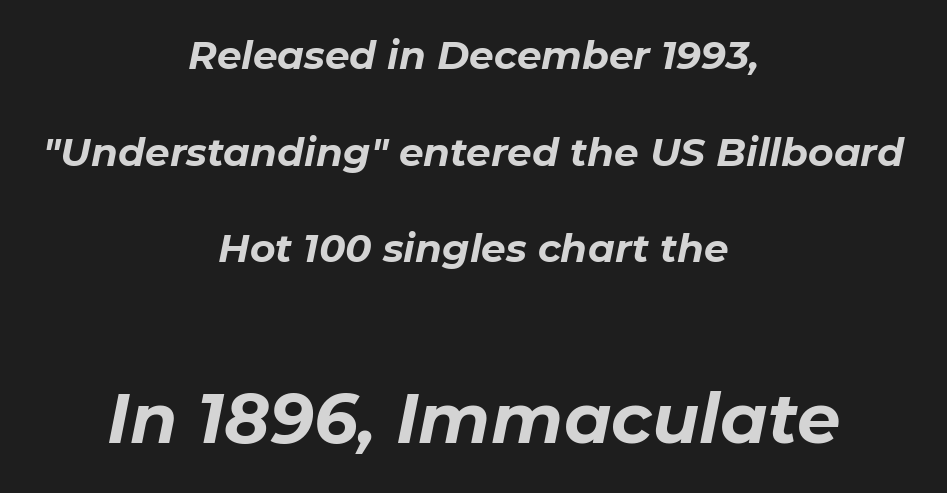
The image shows 69 px bold type, italic (leaning right); set centered, loose line spacing (2.48x), normal letter spacing, not underlined; the second (bottom) block is 1.77x larger; low stroke contrast and a medium x-height.
